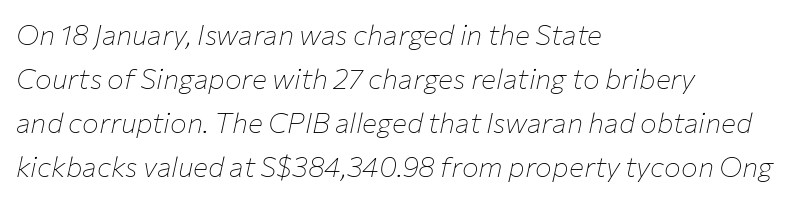
Q: Is the text bold? A: No.
Q: Is the text italic (slanted)? A: Yes, it leans right by about 12 degrees.
Q: Is the text underlined? A: No.
Q: How is the paragraph aligned? A: Left-aligned.
Q: Is the spacing between letters normal or unusually wide? A: Normal.
Q: Is the spacing between lines tight, normal or loose? A: Normal.
Q: Width (condensed, normal, or wide)? A: Normal.
Q: Stroke contrast? A: Low.
Q: x-height? A: Medium.
Q: Monospaced? A: No.
